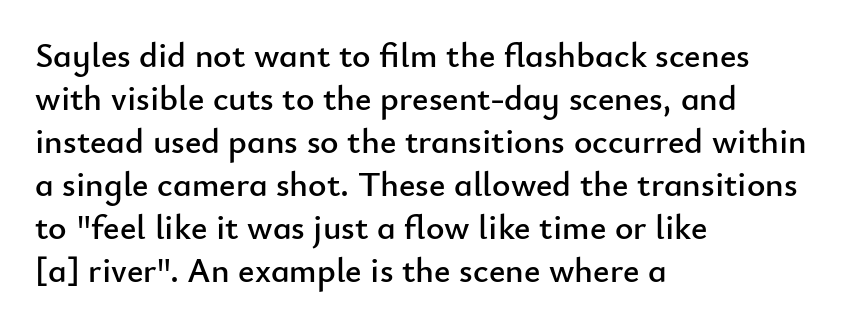
Q: Is the text italic (slanted)? A: No, it is upright.
Q: Is the typeface a serif or a sans-serif typeface? A: Sans-serif.
Q: Is the text underlined? A: No.
Q: How is the paragraph aligned? A: Left-aligned.
Q: Is the spacing between letters normal or unusually wide? A: Normal.
Q: Width (condensed, normal, or wide)? A: Normal.
Q: Stroke contrast? A: Low.
Q: x-height? A: Small.
Q: Monospaced? A: No.
